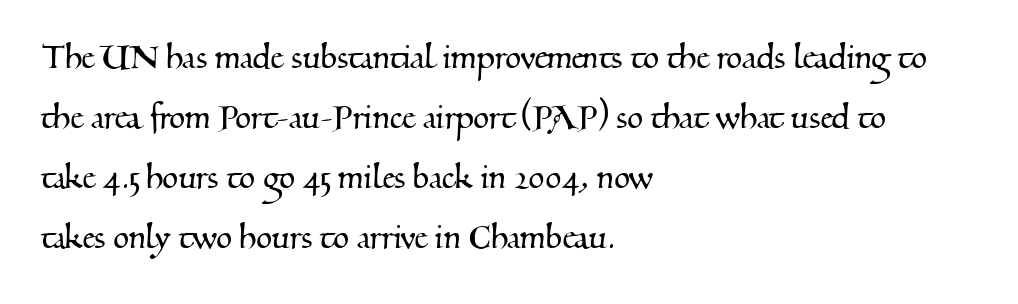
Q: Is the typeface a serif or a sans-serif typeface? A: Serif.
Q: Is the text underlined? A: No.
Q: How is the paragraph aligned? A: Left-aligned.
Q: Is the spacing between letters normal or unusually wide? A: Normal.
Q: Is the spacing between lines tight, normal or loose? A: Normal.
Q: Width (condensed, normal, or wide)? A: Normal.
Q: Stroke contrast? A: Medium.
Q: x-height? A: Small.
Q: Monospaced? A: No.
